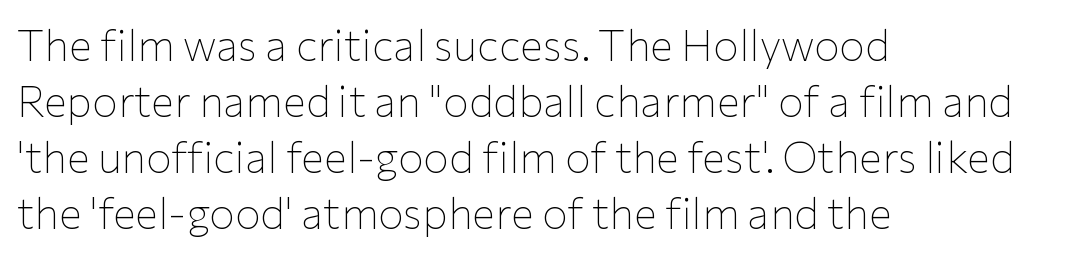
The image shows 43 px thin sans-serif type, upright; set left-aligned, normal line spacing (1.3x), normal letter spacing, not underlined; low stroke contrast and a medium x-height.
